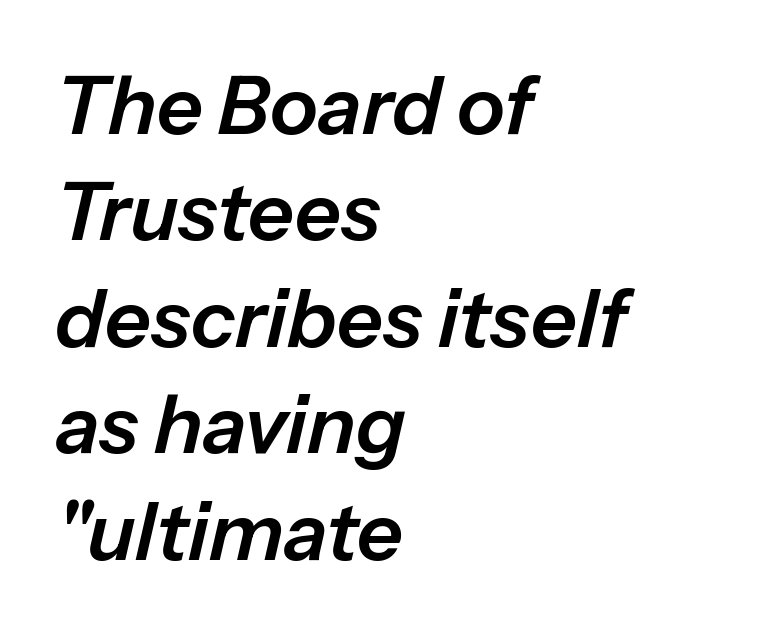
The type is set solid horizontally, with unmodified tracking. Is this a fixed-width face? No — the glyphs have proportional, varying widths. Emphasis-style slanted type is in use. Quick note: interline space is typical. Descender tails drop into unmarked territory. These lines stack with their left ends in a neat column.
